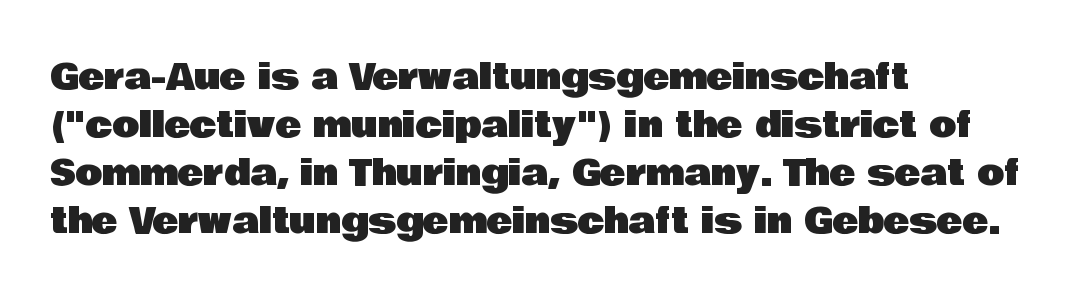
Q: Is the text italic (slanted)? A: No, it is upright.
Q: Is the typeface a serif or a sans-serif typeface? A: Sans-serif.
Q: Is the text underlined? A: No.
Q: How is the paragraph aligned? A: Left-aligned.
Q: Is the spacing between letters normal or unusually wide? A: Normal.
Q: Is the spacing between lines tight, normal or loose? A: Normal.
Q: Width (condensed, normal, or wide)? A: Normal.
Q: Stroke contrast? A: Low.
Q: x-height? A: Large.
Q: Monospaced? A: No.
